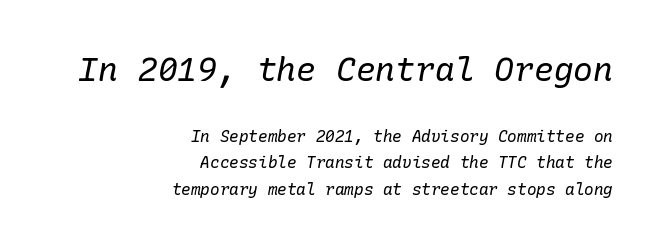
{"italic": "yes", "lean": "right", "slant_degrees": 10, "bold": "no", "weight": "regular", "width": "normal", "stroke_contrast": "low", "x_height": "medium", "underline": "no", "align": "right", "line_spacing": "normal", "line_spacing_ratio": 1.65, "letter_spacing": "normal", "letter_spacing_em": 0.0, "larger_block": "first", "size_ratio": 2.06, "glyph_px": 33}
